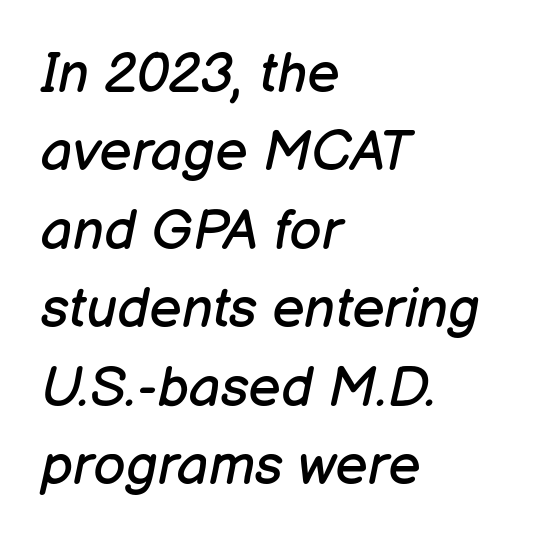
{"italic": "yes", "lean": "right", "slant_degrees": 12, "bold": "no", "weight": "regular", "width": "normal", "stroke_contrast": "low", "x_height": "medium", "monospaced": "no", "underline": "no", "align": "left", "line_spacing": "normal", "line_spacing_ratio": 1.4, "letter_spacing": "normal", "letter_spacing_em": 0.0, "glyph_px": 56}
